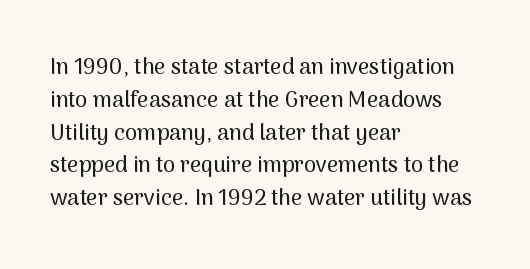
{"italic": "no", "underline": "no", "align": "left", "line_spacing": "normal", "line_spacing_ratio": 1.49, "letter_spacing": "normal", "letter_spacing_em": 0.0, "glyph_px": 22}
